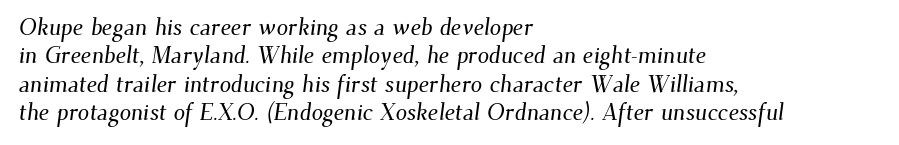
Just letters on the line, the space beneath them empty. Each line starts at the same left margin while the right side varies. These lines keep a tight, regular rhythm from letter to letter.
